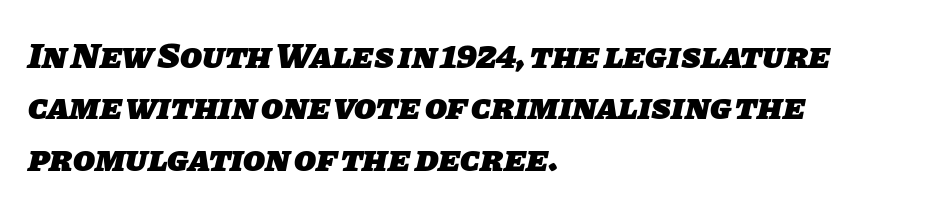
The image shows 36 px heavy type; set left-aligned, normal line spacing (1.43x), normal letter spacing, not underlined; low stroke contrast and a large x-height.
